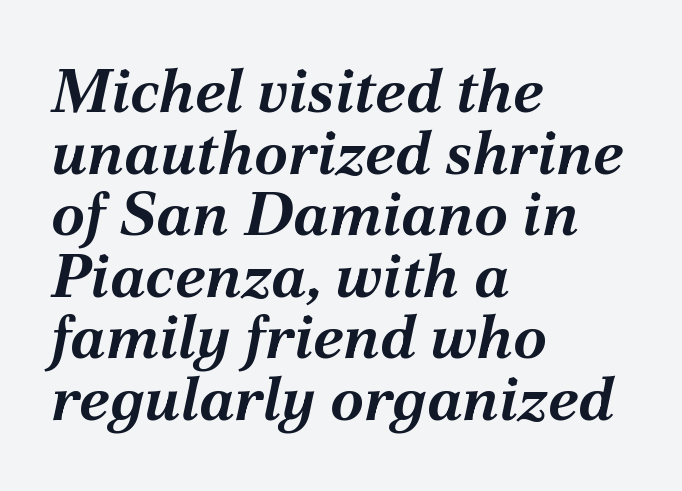
{"italic": "yes", "lean": "right", "slant_degrees": 12, "bold": "yes", "weight": "bold", "width": "normal", "stroke_contrast": "medium", "x_height": "medium", "monospaced": "no", "underline": "no", "align": "left", "line_spacing": "tight", "line_spacing_ratio": 1.01, "letter_spacing": "normal", "letter_spacing_em": 0.0, "glyph_px": 61}
